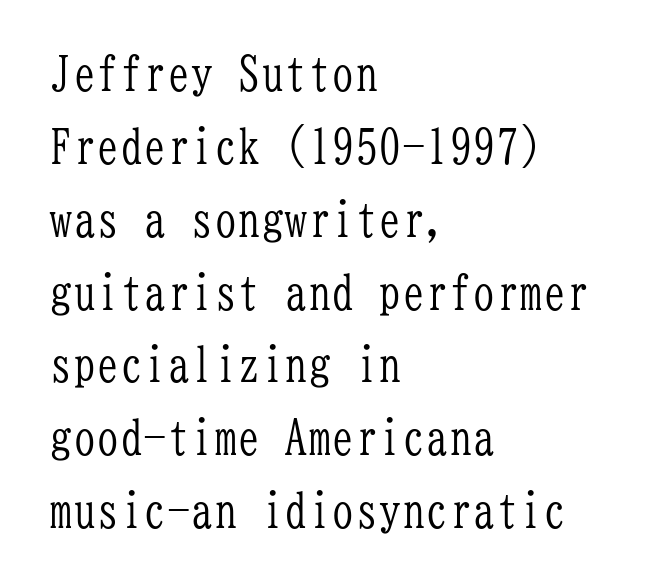
The image shows 47 px light, condensed serif type, upright, monospaced; set left-aligned, normal line spacing (1.55x), normal letter spacing, not underlined; low stroke contrast and a medium x-height.
